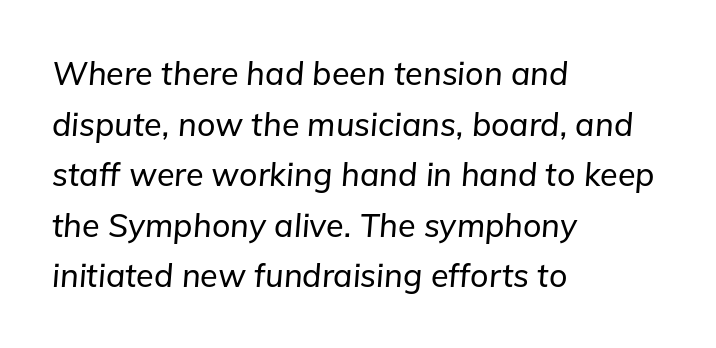
The image shows 32 px text type, italic (leaning right); set left-aligned, normal line spacing (1.58x), normal letter spacing, not underlined; low stroke contrast and a medium x-height.
